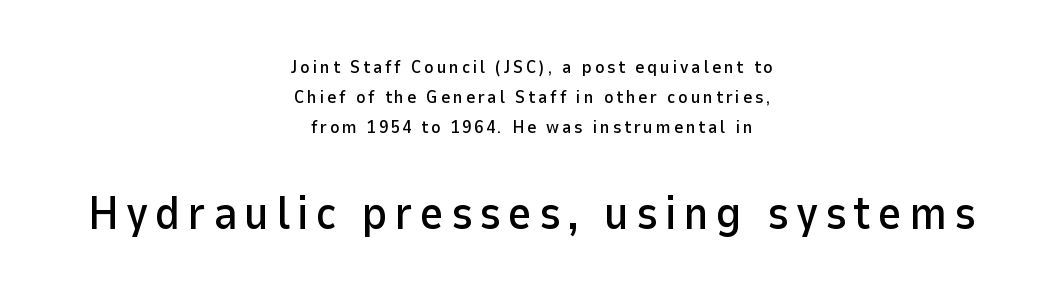
The image shows 46 px sans-serif type, upright; set centered, normal line spacing (1.68x), not underlined; the second (bottom) block is 2.56x larger; low stroke contrast and a medium x-height.
